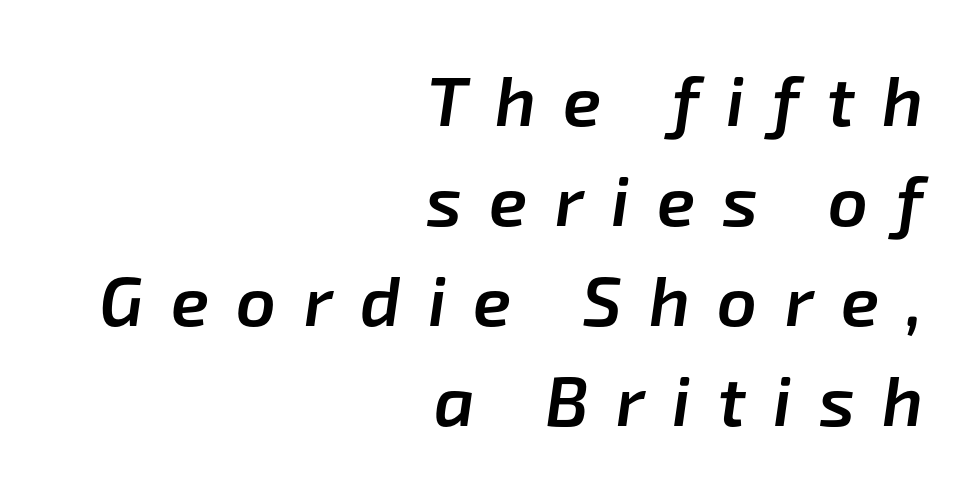
The image shows 70 px semibold type, italic (leaning right); set right-aligned, normal line spacing (1.43x), unusually wide letter spacing (+0.39 em), not underlined; low stroke contrast and a medium x-height.
